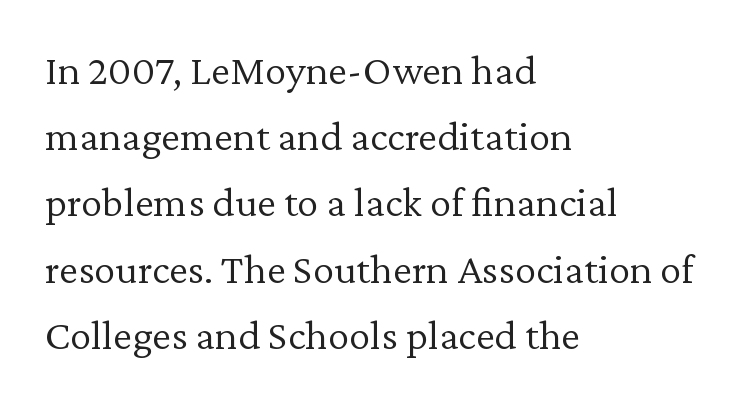
Q: Is the text bold? A: No.
Q: Is the text italic (slanted)? A: No, it is upright.
Q: Is the typeface a serif or a sans-serif typeface? A: Serif.
Q: Is the text underlined? A: No.
Q: How is the paragraph aligned? A: Left-aligned.
Q: Is the spacing between letters normal or unusually wide? A: Normal.
Q: Is the spacing between lines tight, normal or loose? A: Normal.
Q: Width (condensed, normal, or wide)? A: Normal.
Q: Stroke contrast? A: Low.
Q: x-height? A: Medium.
Q: Monospaced? A: No.
